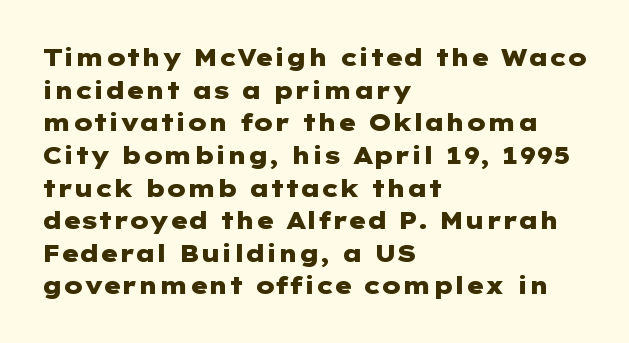
{"italic": "no", "bold": "yes", "underline": "no", "align": "left", "line_spacing": "normal", "line_spacing_ratio": 1.36, "letter_spacing": "normal", "letter_spacing_em": 0.0, "glyph_px": 24}
